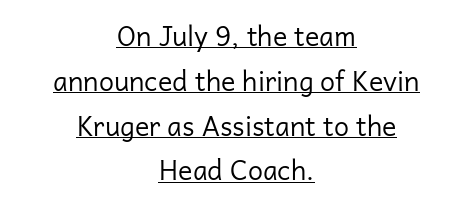
The image shows 27 px text type, upright; set centered, normal line spacing (1.66x), normal letter spacing, underlined.
